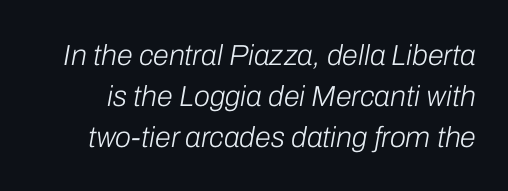
The image shows 29 px light type, italic (leaning right); set normal line spacing (1.41x), normal letter spacing, not underlined; low stroke contrast and a medium x-height.
